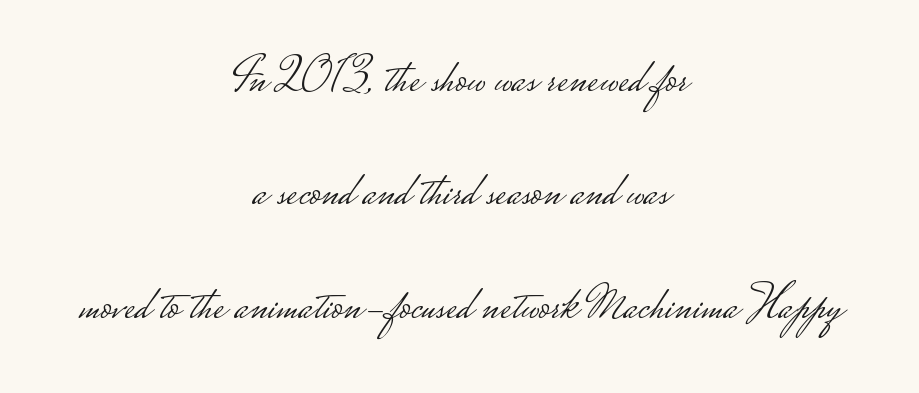
The line texture is even and compact thanks to regular tracking. These lines are rendered in a variable-pitch font. A light-to-regular cut is what we see here.
